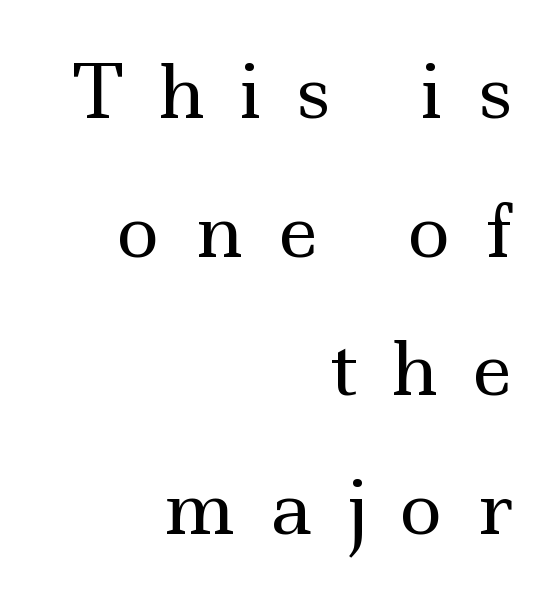
Q: Is the text bold? A: No.
Q: Is the text italic (slanted)? A: No, it is upright.
Q: Is the typeface a serif or a sans-serif typeface? A: Serif.
Q: Is the text underlined? A: No.
Q: How is the paragraph aligned? A: Right-aligned.
Q: Is the spacing between letters normal or unusually wide? A: Unusually wide.
Q: Is the spacing between lines tight, normal or loose? A: Loose.
Q: Width (condensed, normal, or wide)? A: Wide.
Q: x-height? A: Small.
Q: Monospaced? A: No.
